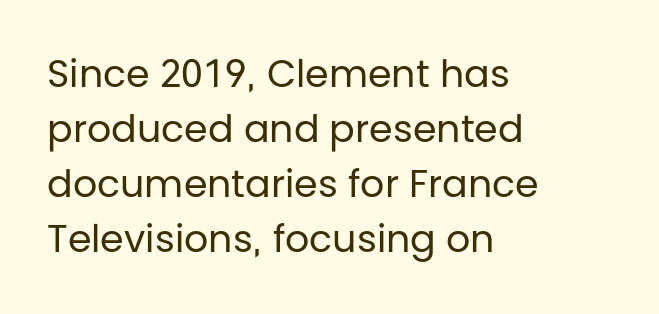
How are the letters spaced? Ordinarily, with no added tracking. Caption: face not bold, strokes unweighted. This rendering features lettering with no underline. A student would call this left alignment; a typographer would say flush left, rag right. The face used here is a sans, in the tradition of grotesques and geometrics. Baseline-to-baseline distance is the conventional proportion of letter height.
